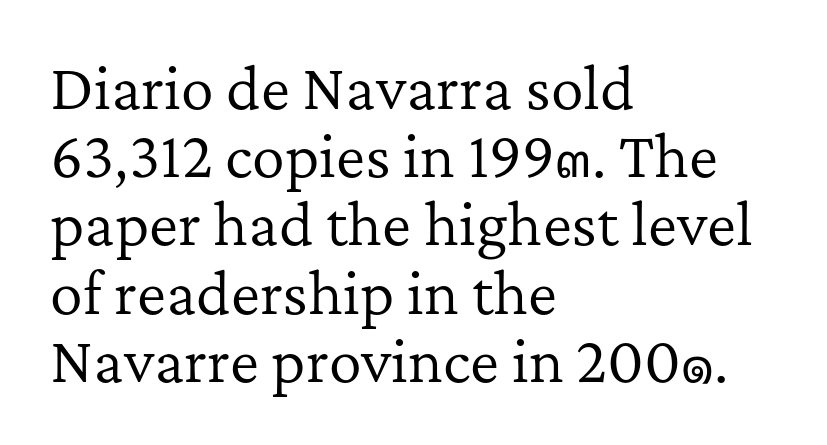
Q: Is the text bold? A: No.
Q: Is the text italic (slanted)? A: No, it is upright.
Q: Is the typeface a serif or a sans-serif typeface? A: Serif.
Q: Is the text underlined? A: No.
Q: How is the paragraph aligned? A: Left-aligned.
Q: Is the spacing between letters normal or unusually wide? A: Normal.
Q: Width (condensed, normal, or wide)? A: Normal.
Q: Stroke contrast? A: Low.
Q: x-height? A: Medium.
Q: Monospaced? A: No.
